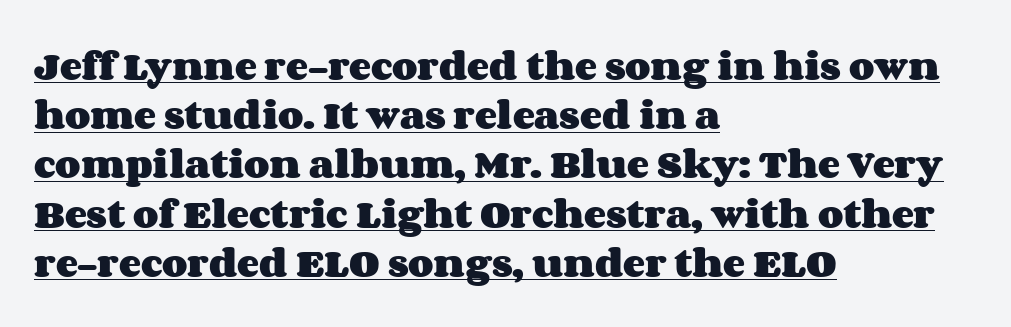
{"italic": "no", "bold": "yes", "weight": "heavy", "width": "wide", "stroke_contrast": "medium", "x_height": "large", "monospaced": "no", "underline": "yes", "align": "left", "line_spacing": "normal", "line_spacing_ratio": 1.49, "letter_spacing": "normal", "letter_spacing_em": 0.0, "glyph_px": 33}
